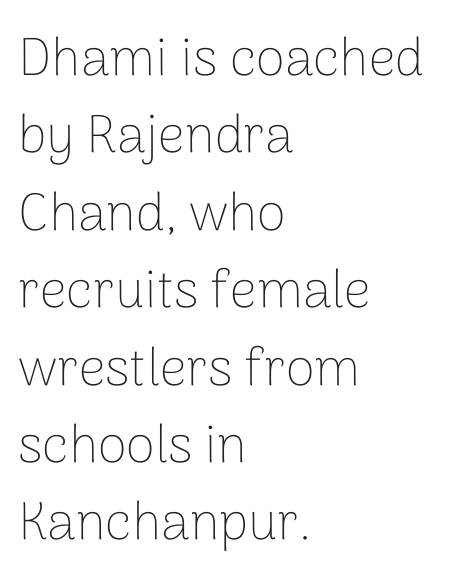
The image shows 53 px thin sans-serif type, upright; set left-aligned, normal line spacing (1.46x), normal letter spacing, not underlined; low stroke contrast and a medium x-height.
